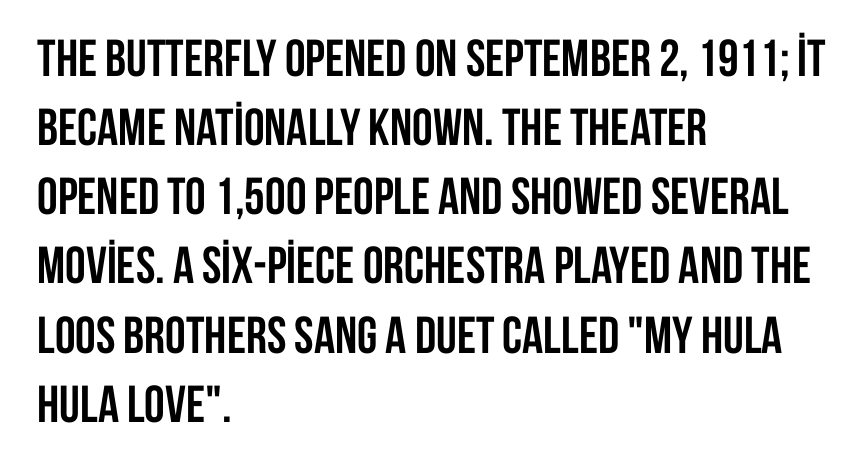
Q: Is the text bold? A: Yes.
Q: Is the text italic (slanted)? A: No, it is upright.
Q: Is the typeface a serif or a sans-serif typeface? A: Sans-serif.
Q: Is the text underlined? A: No.
Q: How is the paragraph aligned? A: Left-aligned.
Q: Is the spacing between letters normal or unusually wide? A: Normal.
Q: Is the spacing between lines tight, normal or loose? A: Normal.
Q: Width (condensed, normal, or wide)? A: Condensed.
Q: Stroke contrast? A: Low.
Q: x-height? A: Large.
Q: Monospaced? A: No.
